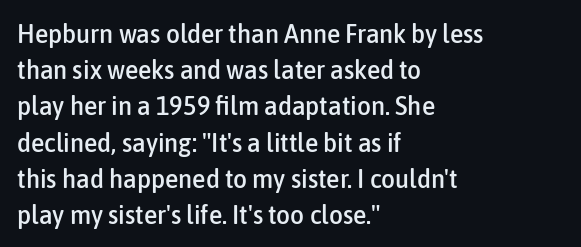
Q: Is the text italic (slanted)? A: No, it is upright.
Q: Is the text underlined? A: No.
Q: How is the paragraph aligned? A: Left-aligned.
Q: Is the spacing between letters normal or unusually wide? A: Normal.
Q: Is the spacing between lines tight, normal or loose? A: Normal.
